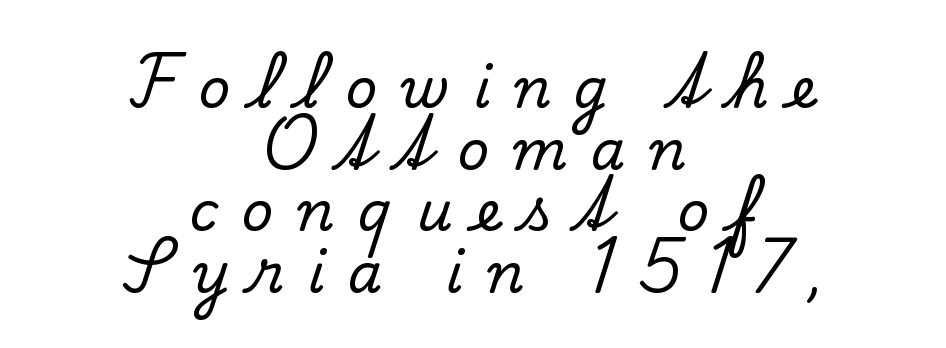
The image shows 55 px serif type; set centered, tight line spacing (1.12x), unusually wide letter spacing (+0.43 em), not underlined; low stroke contrast and a small x-height.
